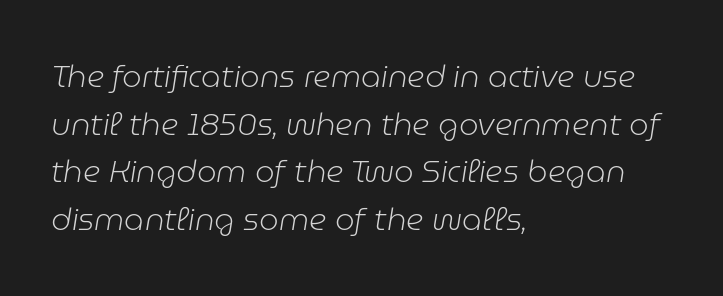
The string is rendered with underlining switched off. Vertical stems look standard width or narrower in stroke. The ragged edge is on the right, which tells us the setting is flush left. The designer left line spacing at the default. Compared with ordinary roman type, these characters are visibly tilted. These lines are rendered in a variable-pitch font.
